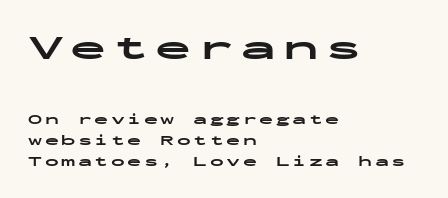
{"serif": "no", "italic": "no", "bold": "yes", "weight": "bold", "width": "wide", "stroke_contrast": "low", "x_height": "medium", "monospaced": "yes", "underline": "no", "align": "left", "line_spacing": "normal", "line_spacing_ratio": 1.51, "larger_block": "first", "size_ratio": 2.57, "glyph_px": 36}
